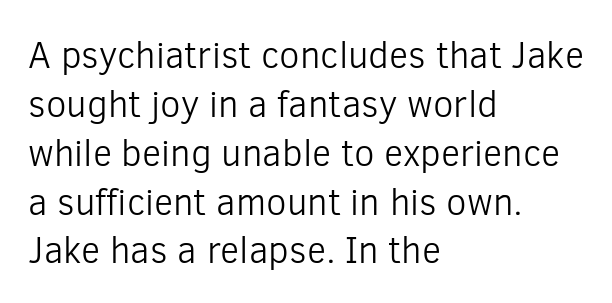
The image shows 37 px light sans-serif type, upright; set left-aligned, normal line spacing (1.32x), normal letter spacing, not underlined; low stroke contrast and a medium x-height.
